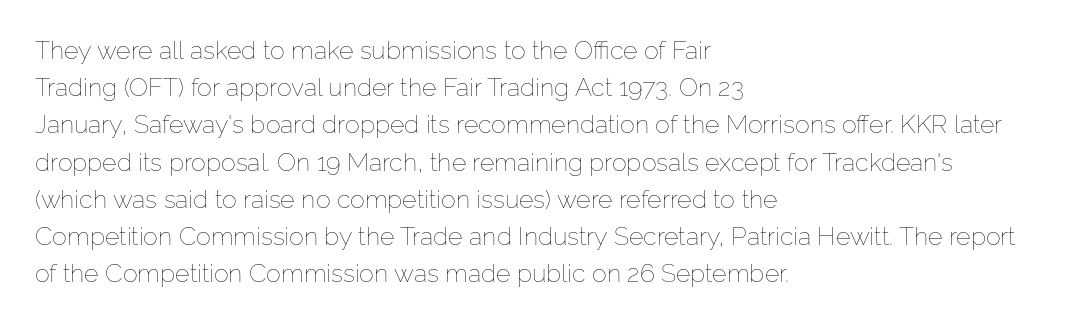
Each new line begins a customary step beneath the previous one. In CSS terms this would be text-align: left. Every character sits straight up, as roman type does. Inter-character spacing is left at the font's built-in metrics.
